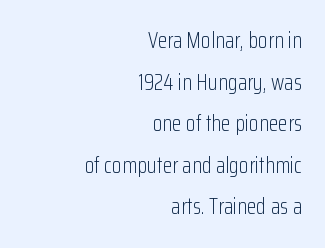
The image shows 22 px text type, upright; set right-aligned, line spacing 1.89x, normal letter spacing, not underlined.
